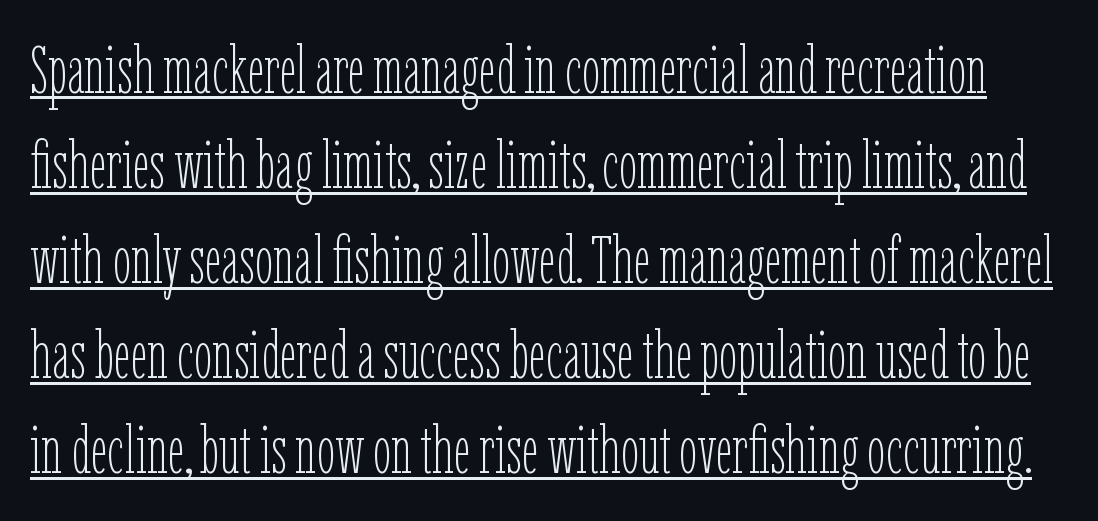
{"italic": "no", "bold": "no", "weight": "thin", "width": "condensed", "stroke_contrast": "low", "x_height": "medium", "monospaced": "no", "underline": "yes", "line_spacing": "normal", "line_spacing_ratio": 1.44, "letter_spacing": "normal", "letter_spacing_em": 0.0, "glyph_px": 66}
